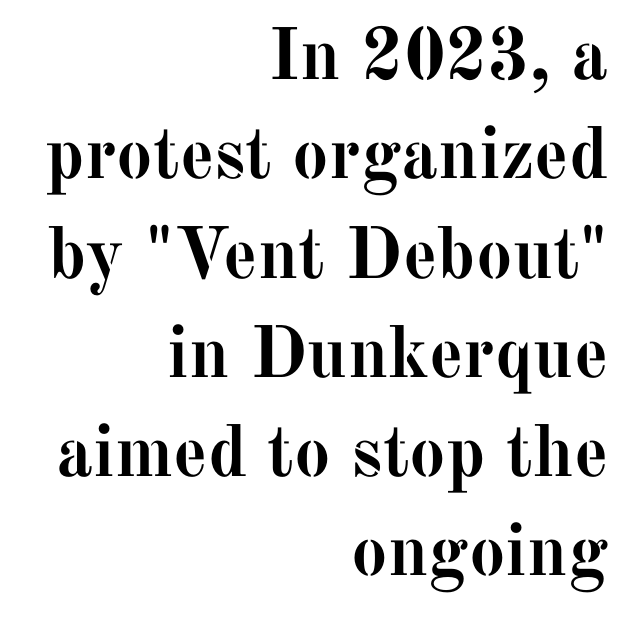
Where is the straight margin? On the right. You could not count columns in this text — the font is proportionally spaced. Plenty of ink on the page — the face is bold. These lines sit exactly where default settings would place them. A typesetter would call this zero additional tracking. Descenders hang freely into open space.
